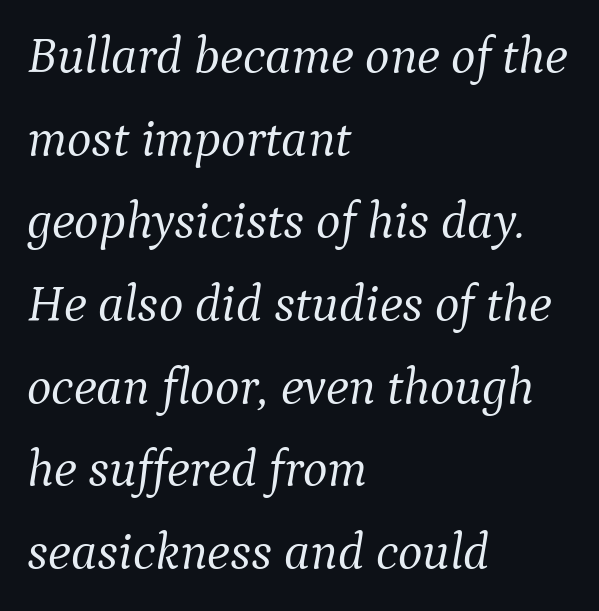
The image shows 52 px light serif type, italic (leaning right); set left-aligned, normal line spacing (1.59x), normal letter spacing, not underlined; medium stroke contrast and a medium x-height.
